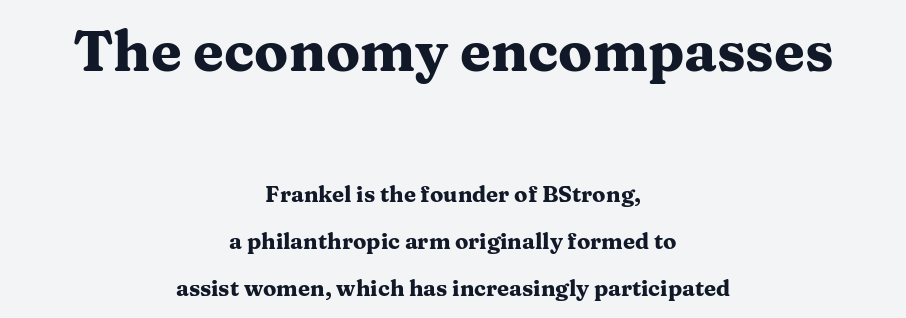
{"serif": "yes", "italic": "no", "bold": "yes", "weight": "heavy", "width": "wide", "stroke_contrast": "medium", "x_height": "medium", "monospaced": "no", "underline": "no", "align": "center", "line_spacing": "loose", "line_spacing_ratio": 2.13, "letter_spacing": "normal", "letter_spacing_em": 0.0, "larger_block": "first", "size_ratio": 2.55, "glyph_px": 56}
